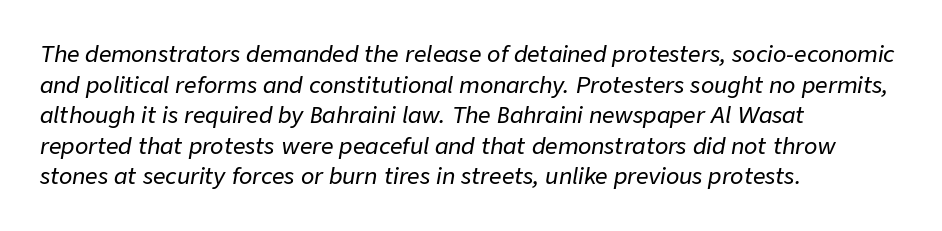
{"italic": "yes", "lean": "right", "slant_degrees": 9, "underline": "no", "align": "left", "line_spacing": "normal", "line_spacing_ratio": 1.39, "letter_spacing": "normal", "letter_spacing_em": 0.0, "glyph_px": 22}
